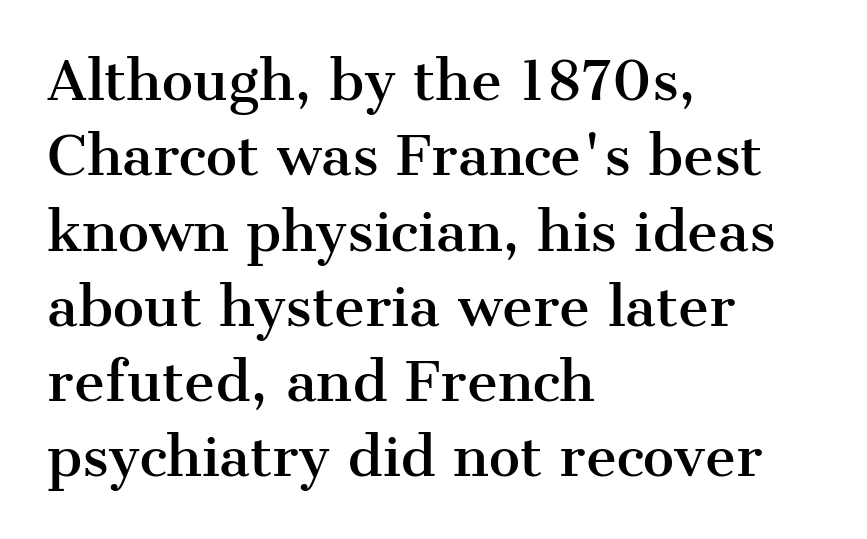
{"serif": "yes", "italic": "no", "width": "normal", "stroke_contrast": "medium", "x_height": "medium", "monospaced": "no", "underline": "no", "align": "left", "line_spacing": "normal", "line_spacing_ratio": 1.42, "letter_spacing": "normal", "letter_spacing_em": 0.0, "glyph_px": 53}
